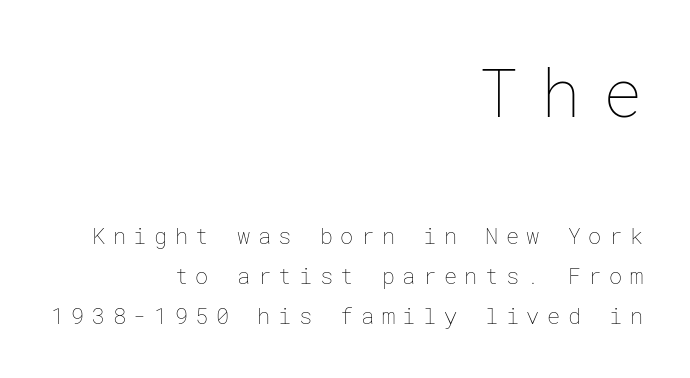
{"italic": "no", "bold": "no", "weight": "thin", "width": "normal", "stroke_contrast": "low", "x_height": "medium", "underline": "no", "align": "right", "line_spacing_ratio": 1.82, "letter_spacing": "wide", "letter_spacing_em": 0.34, "larger_block": "first", "size_ratio": 3.0, "glyph_px": 66}
